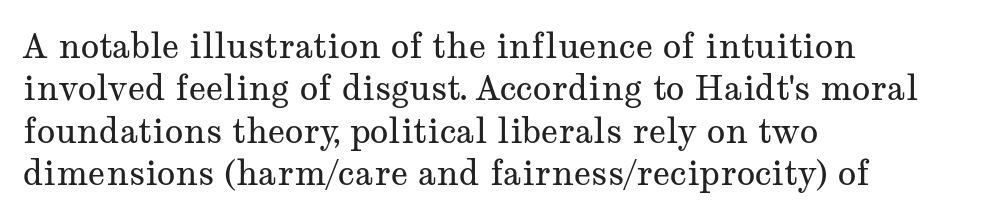
The image shows 34 px regular-weight, wide serif type, upright; set left-aligned, normal line spacing (1.25x), normal letter spacing, not underlined; medium stroke contrast and a medium x-height.
